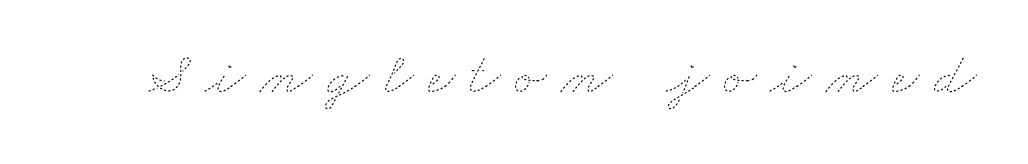
The image shows 60 px thin, wide type; set unusually wide letter spacing (+0.24 em), not underlined; low stroke contrast and a small x-height.
